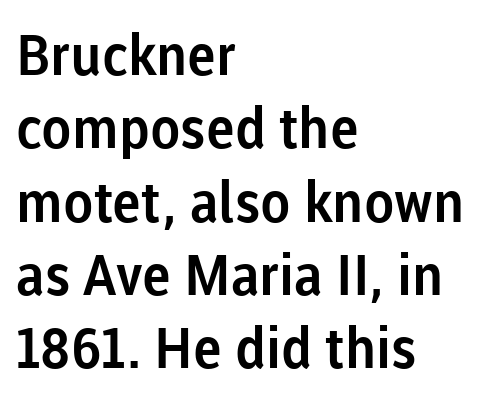
Q: Is the text italic (slanted)? A: No, it is upright.
Q: Is the typeface a serif or a sans-serif typeface? A: Sans-serif.
Q: Is the text underlined? A: No.
Q: How is the paragraph aligned? A: Left-aligned.
Q: Is the spacing between letters normal or unusually wide? A: Normal.
Q: Is the spacing between lines tight, normal or loose? A: Normal.
Q: Width (condensed, normal, or wide)? A: Normal.
Q: Stroke contrast? A: Low.
Q: x-height? A: Medium.
Q: Monospaced? A: No.
